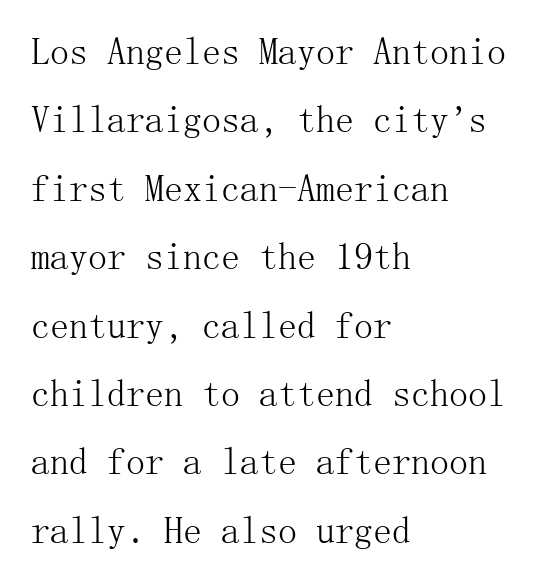
The image shows 38 px light serif type, upright; set left-aligned, line spacing 1.8x, normal letter spacing, not underlined; medium stroke contrast and a medium x-height.
